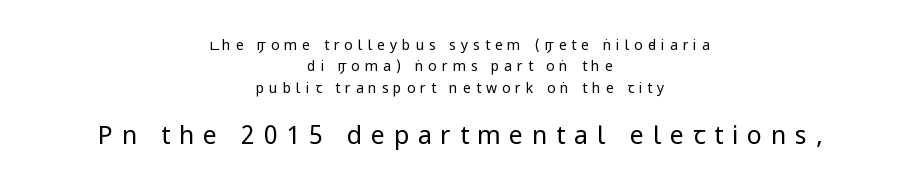
Q: Is the text bold? A: No.
Q: Is the text italic (slanted)? A: No, it is upright.
Q: Is the text underlined? A: No.
Q: How is the paragraph aligned? A: Centered.
Q: Is the spacing between letters normal or unusually wide? A: Unusually wide.
Q: Is the spacing between lines tight, normal or loose? A: Normal.
Q: Which block of text is set in a larger size, the first (top) or the second (bottom)? A: The second (bottom) one.
